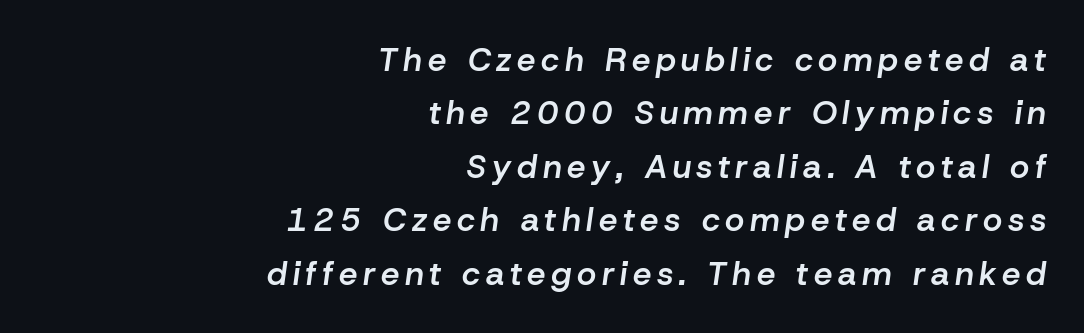
These lines carry some extra weight — a demibold, not a full bold. Plain, unruled lines of type. Compared with a flush-left layout, this one pins lines to the opposite, right side. Normally led — the rows are evenly, conventionally spaced. Is the type slanted? Yes — the strokes lean at a clear angle. The face used here is proportionally spaced, like ordinary book or web type.
